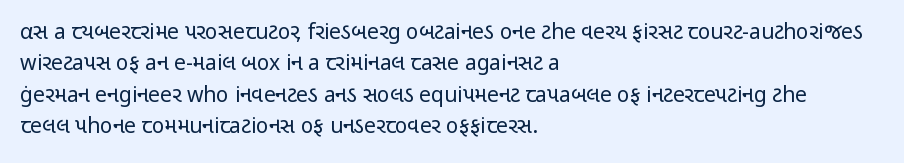
Each row of text sits above clean, open space. Italic? Not at all — the glyphs are vertical. Typeset ragged right — the left edge is the straight one. Each word holds together tightly as a unit, with standard inter-letter gaps. Interline gaps are of average width in this sample.
